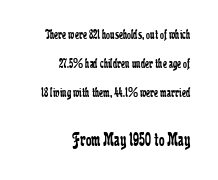
{"italic": "no", "bold": "no", "underline": "no", "align": "right", "line_spacing": "loose", "line_spacing_ratio": 2.08, "letter_spacing": "normal", "letter_spacing_em": 0.0, "larger_block": "second", "size_ratio": 1.43, "glyph_px": 20}
